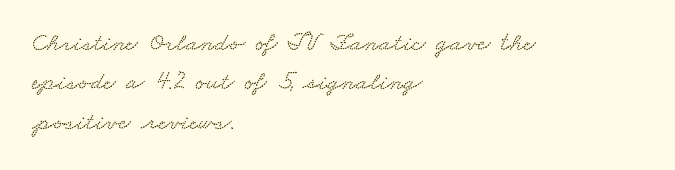
{"underline": "no", "align": "left", "line_spacing": "normal", "line_spacing_ratio": 1.51, "letter_spacing": "normal", "letter_spacing_em": 0.0, "glyph_px": 26}
